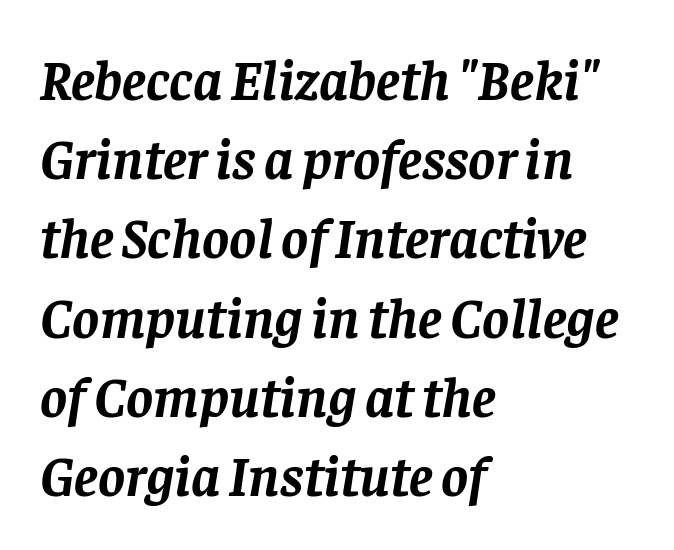
The letters are slanted; this is an italic face. Observe the serifs anchoring each vertical stroke in this sample. A typesetter would call this proportional, since set widths differ per character. The passage shown stacks its lines at a standard gap. Thick stems and heavy bowls — unmistakably bold. Honestly, the letter spacing is just normal — you wouldn't notice it.
